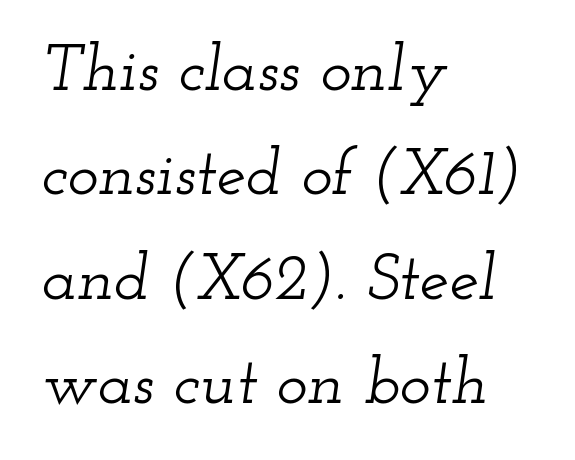
The image shows 66 px wide serif type, italic (leaning right); set left-aligned, normal line spacing (1.58x), normal letter spacing, not underlined; low stroke contrast and a small x-height.
